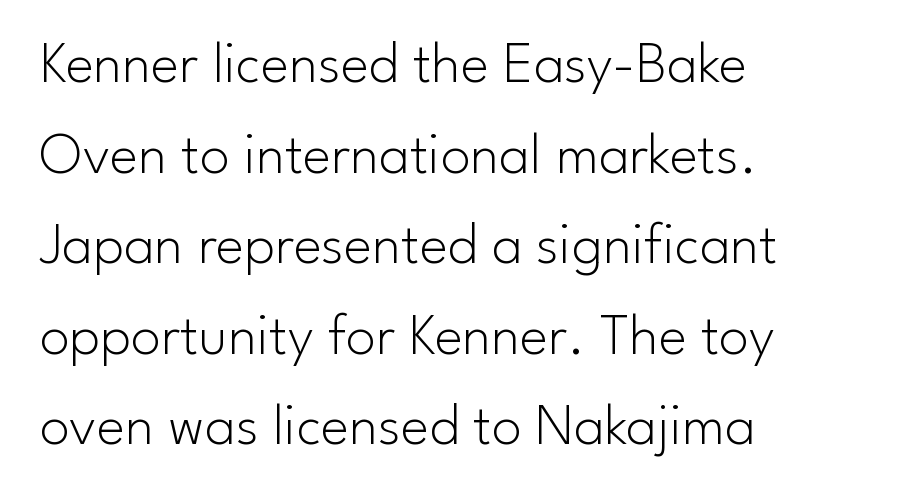
Q: Is the text bold? A: No.
Q: Is the text italic (slanted)? A: No, it is upright.
Q: Is the typeface a serif or a sans-serif typeface? A: Sans-serif.
Q: Is the text underlined? A: No.
Q: How is the paragraph aligned? A: Left-aligned.
Q: Is the spacing between letters normal or unusually wide? A: Normal.
Q: Is the spacing between lines tight, normal or loose? A: Normal.
Q: Width (condensed, normal, or wide)? A: Normal.
Q: Stroke contrast? A: Low.
Q: x-height? A: Small.
Q: Monospaced? A: No.
